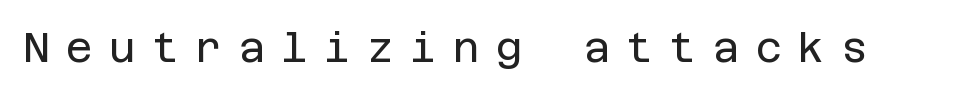
Characters follow at a spacing far wider than the type designer built in. No feet cap the strokes, marking this as sans-serif type. The space directly below the letters is spotless. Upright lettering throughout. The letterforms sit at book weight or below.
